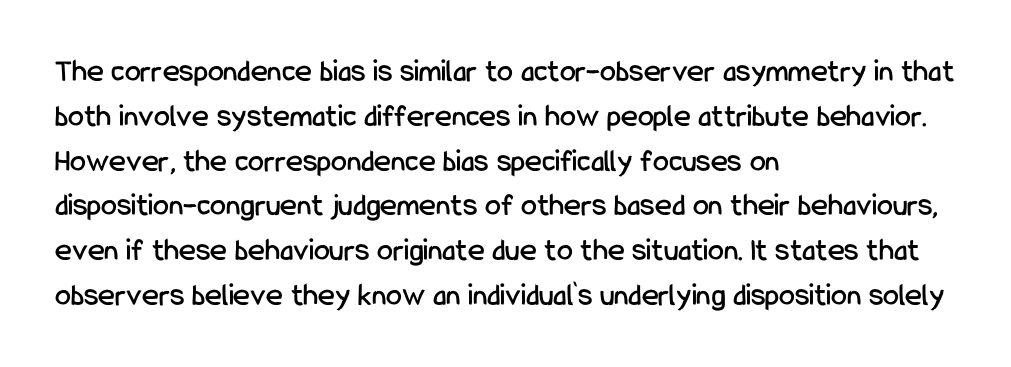
Q: Is the text italic (slanted)? A: No, it is upright.
Q: Is the typeface a serif or a sans-serif typeface? A: Sans-serif.
Q: Is the text underlined? A: No.
Q: How is the paragraph aligned? A: Left-aligned.
Q: Is the spacing between letters normal or unusually wide? A: Normal.
Q: Is the spacing between lines tight, normal or loose? A: Normal.
Q: Width (condensed, normal, or wide)? A: Condensed.
Q: Stroke contrast? A: Low.
Q: x-height? A: Medium.
Q: Monospaced? A: No.
